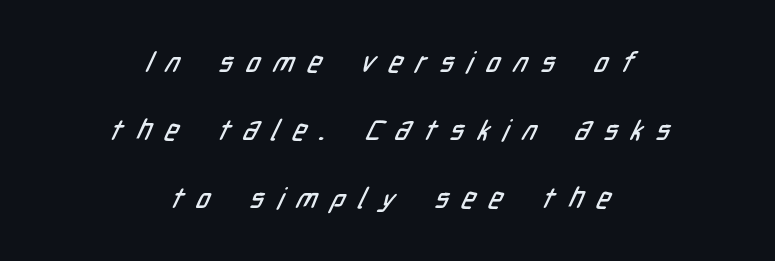
Q: Is the typeface a serif or a sans-serif typeface? A: Sans-serif.
Q: Is the text underlined? A: No.
Q: How is the paragraph aligned? A: Centered.
Q: Is the spacing between letters normal or unusually wide? A: Unusually wide.
Q: Is the spacing between lines tight, normal or loose? A: Loose.
Q: Width (condensed, normal, or wide)? A: Condensed.
Q: Stroke contrast? A: Low.
Q: x-height? A: Medium.
Q: Monospaced? A: No.
